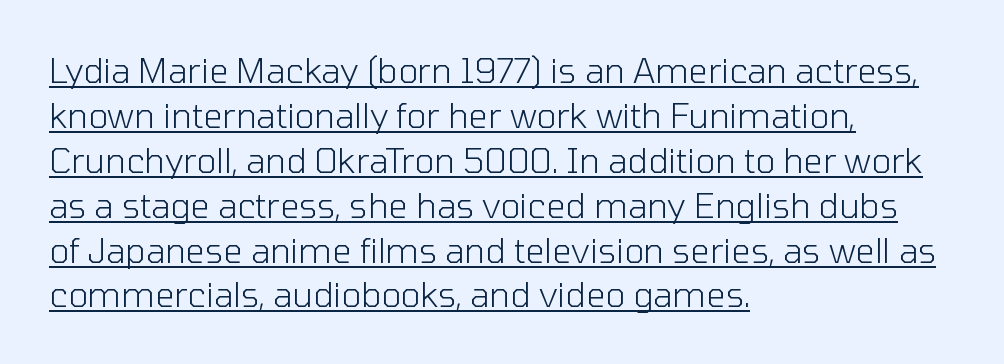
Does the type have serifs? No, each stem ends abruptly. Looks like regular typesetting: each glyph gets only the width it needs. Caption: multi-line text, flush left, ragged right. Short note: letters normally spaced. No letter is thick-stroked: the sample isn't bold.
